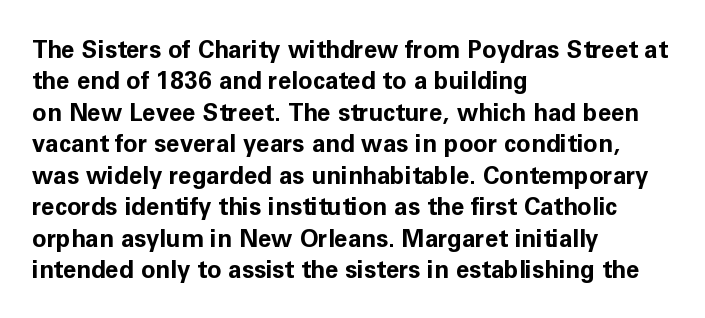
Q: Is the text bold? A: Yes.
Q: Is the text italic (slanted)? A: No, it is upright.
Q: Is the text underlined? A: No.
Q: How is the paragraph aligned? A: Left-aligned.
Q: Is the spacing between letters normal or unusually wide? A: Normal.
Q: Is the spacing between lines tight, normal or loose? A: Normal.
